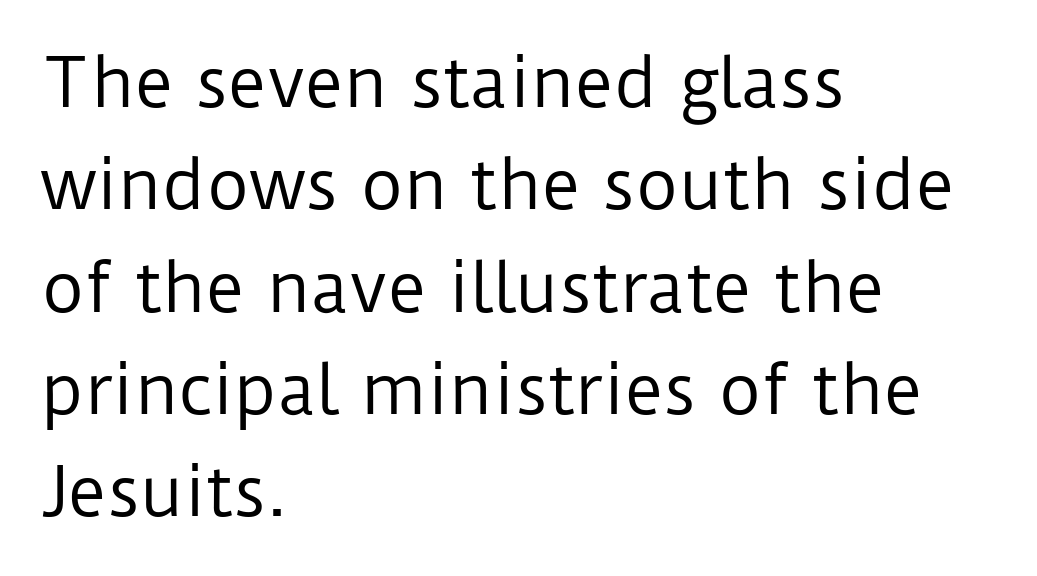
Q: Is the text bold? A: No.
Q: Is the text italic (slanted)? A: No, it is upright.
Q: Is the typeface a serif or a sans-serif typeface? A: Sans-serif.
Q: Is the text underlined? A: No.
Q: How is the paragraph aligned? A: Left-aligned.
Q: Is the spacing between letters normal or unusually wide? A: Normal.
Q: Is the spacing between lines tight, normal or loose? A: Normal.
Q: Width (condensed, normal, or wide)? A: Normal.
Q: Stroke contrast? A: Low.
Q: x-height? A: Medium.
Q: Monospaced? A: No.
